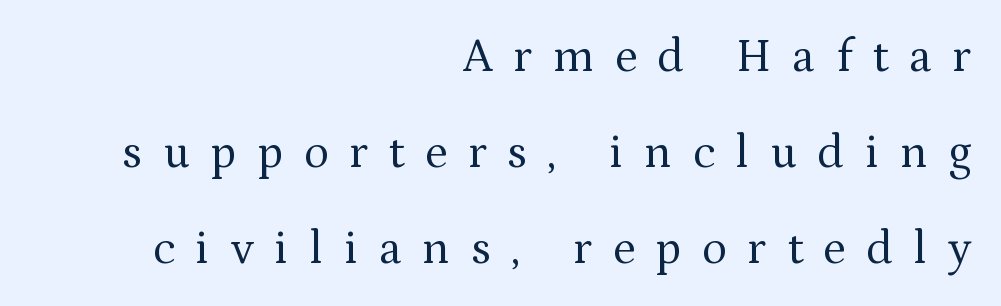
The image shows 47 px regular-weight serif type, upright; set right-aligned, loose line spacing (2.04x), unusually wide letter spacing (+0.44 em), not underlined; medium stroke contrast and a medium x-height.
